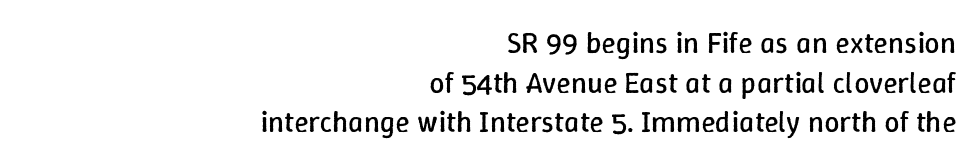
Q: Is the text bold? A: No.
Q: Is the text italic (slanted)? A: No, it is upright.
Q: Is the text underlined? A: No.
Q: How is the paragraph aligned? A: Right-aligned.
Q: Is the spacing between letters normal or unusually wide? A: Normal.
Q: Is the spacing between lines tight, normal or loose? A: Normal.
Q: Width (condensed, normal, or wide)? A: Normal.
Q: Stroke contrast? A: Low.
Q: x-height? A: Medium.
Q: Monospaced? A: No.
